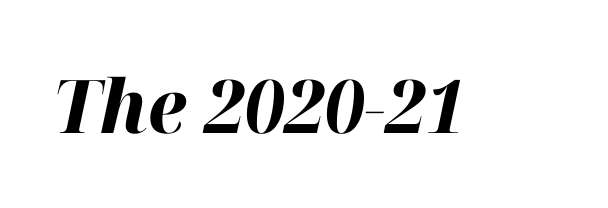
The image shows 74 px bold type, italic (leaning right); set normal letter spacing, not underlined; high stroke contrast and a medium x-height.
